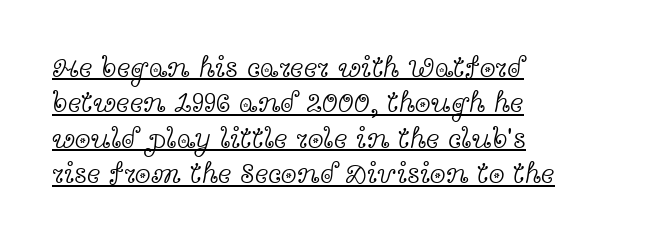
The image shows 29 px light, wide serif type; set left-aligned, line spacing 1.22x, normal letter spacing, underlined; a medium x-height.
